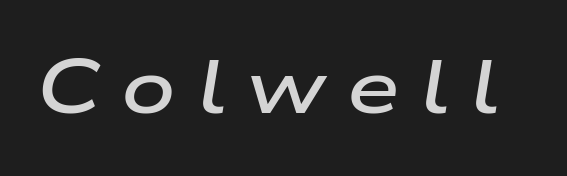
The image shows 76 px semibold, wide type, italic (leaning right); set unusually wide letter spacing (+0.27 em), not underlined; low stroke contrast and a medium x-height.
